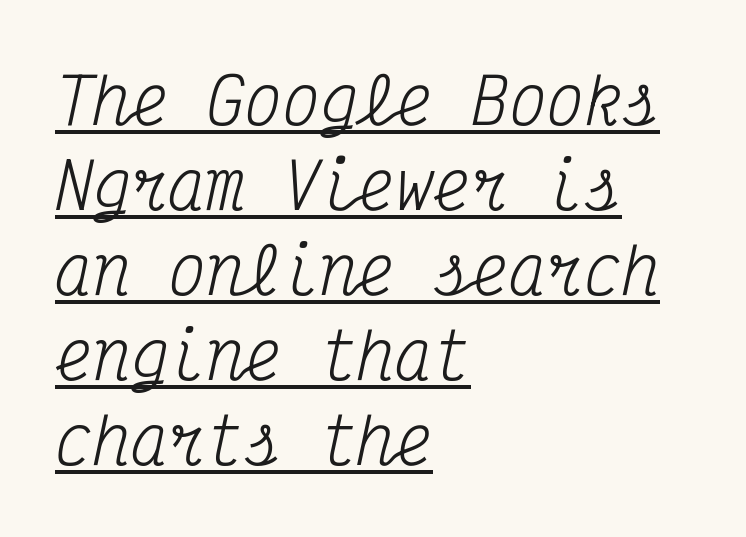
The image shows 63 px regular-weight, condensed serif type, italic (leaning right), monospaced; set left-aligned, normal line spacing (1.35x), normal letter spacing, underlined; medium stroke contrast and a medium x-height.
